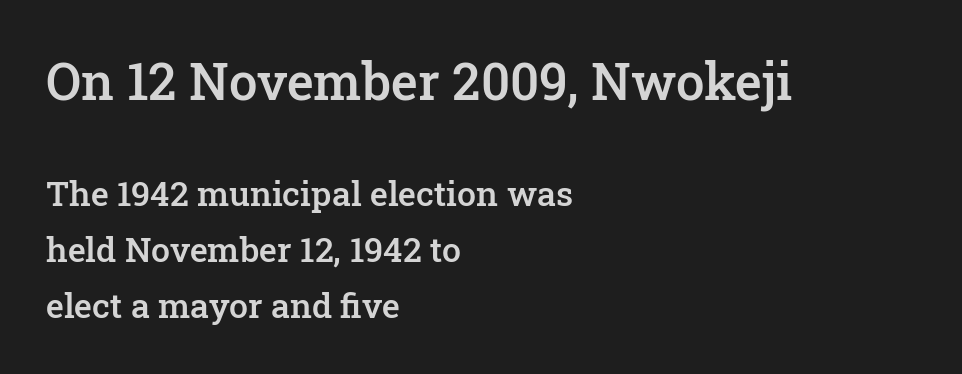
The image shows 51 px semibold serif type, upright; set left-aligned, normal line spacing (1.64x), normal letter spacing, not underlined; the first (top) block is 1.5x larger; low stroke contrast and a medium x-height.
